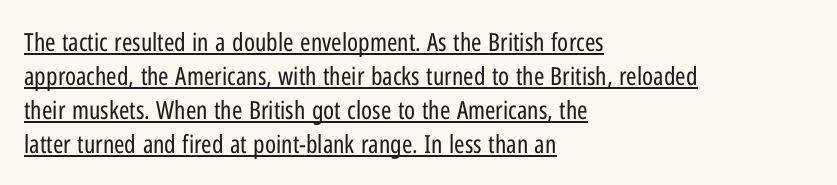
{"italic": "no", "bold": "no", "underline": "yes", "align": "left", "line_spacing": "normal", "line_spacing_ratio": 1.36, "letter_spacing": "normal", "letter_spacing_em": 0.0, "glyph_px": 25}
